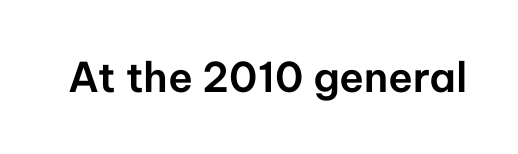
Q: Is the text italic (slanted)? A: No, it is upright.
Q: Is the typeface a serif or a sans-serif typeface? A: Sans-serif.
Q: Is the text underlined? A: No.
Q: Is the spacing between letters normal or unusually wide? A: Normal.
Q: Width (condensed, normal, or wide)? A: Normal.
Q: Stroke contrast? A: Low.
Q: x-height? A: Medium.
Q: Monospaced? A: No.
